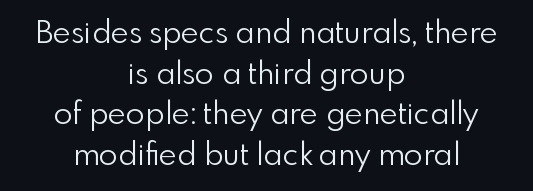
Unlike italic type, these characters show no tilt at all. The line-height multiplier appears to be the usual default. Heaviness? Minimal to ordinary, like unemphasized prose. Both edges are ragged and mirror each other, which tells us the setting is centered. Is the letter spacing exaggerated? No — it looks like the ordinary default.
